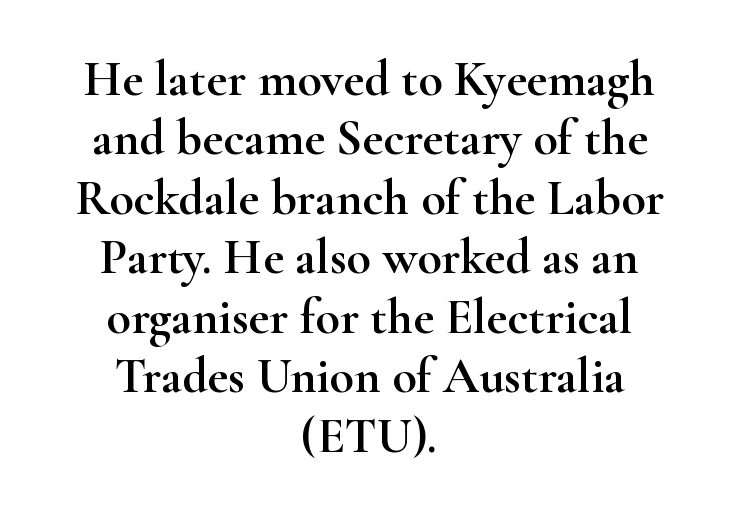
{"serif": "yes", "italic": "no", "width": "wide", "stroke_contrast": "high", "x_height": "small", "monospaced": "no", "underline": "no", "align": "center", "line_spacing_ratio": 1.19, "letter_spacing": "normal", "letter_spacing_em": 0.0, "glyph_px": 50}
